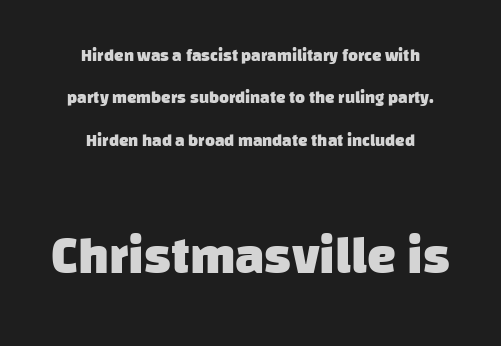
{"serif": "no", "bold": "yes", "weight": "heavy", "width": "normal", "stroke_contrast": "low", "x_height": "large", "monospaced": "no", "underline": "no", "align": "center", "line_spacing": "loose", "line_spacing_ratio": 2.5, "letter_spacing": "normal", "letter_spacing_em": 0.0, "larger_block": "second", "size_ratio": 3.06, "glyph_px": 52}
